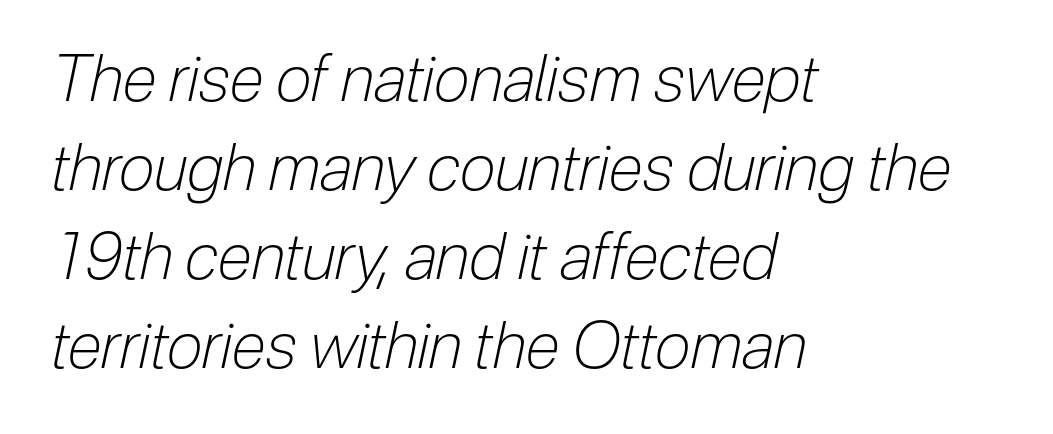
Q: Is the text bold? A: No.
Q: Is the text italic (slanted)? A: Yes, it leans right by about 12 degrees.
Q: Is the text underlined? A: No.
Q: How is the paragraph aligned? A: Left-aligned.
Q: Is the spacing between letters normal or unusually wide? A: Normal.
Q: Is the spacing between lines tight, normal or loose? A: Normal.
Q: Width (condensed, normal, or wide)? A: Condensed.
Q: Stroke contrast? A: Low.
Q: x-height? A: Medium.
Q: Monospaced? A: No.
